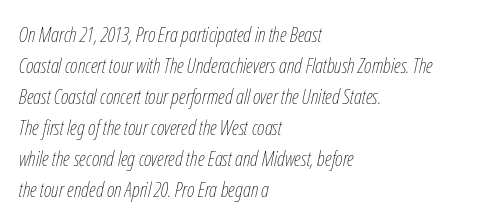
Q: Is the text bold? A: No.
Q: Is the text italic (slanted)? A: Yes, it leans right by about 12 degrees.
Q: Is the text underlined? A: No.
Q: How is the paragraph aligned? A: Left-aligned.
Q: Is the spacing between letters normal or unusually wide? A: Normal.
Q: Is the spacing between lines tight, normal or loose? A: Normal.
